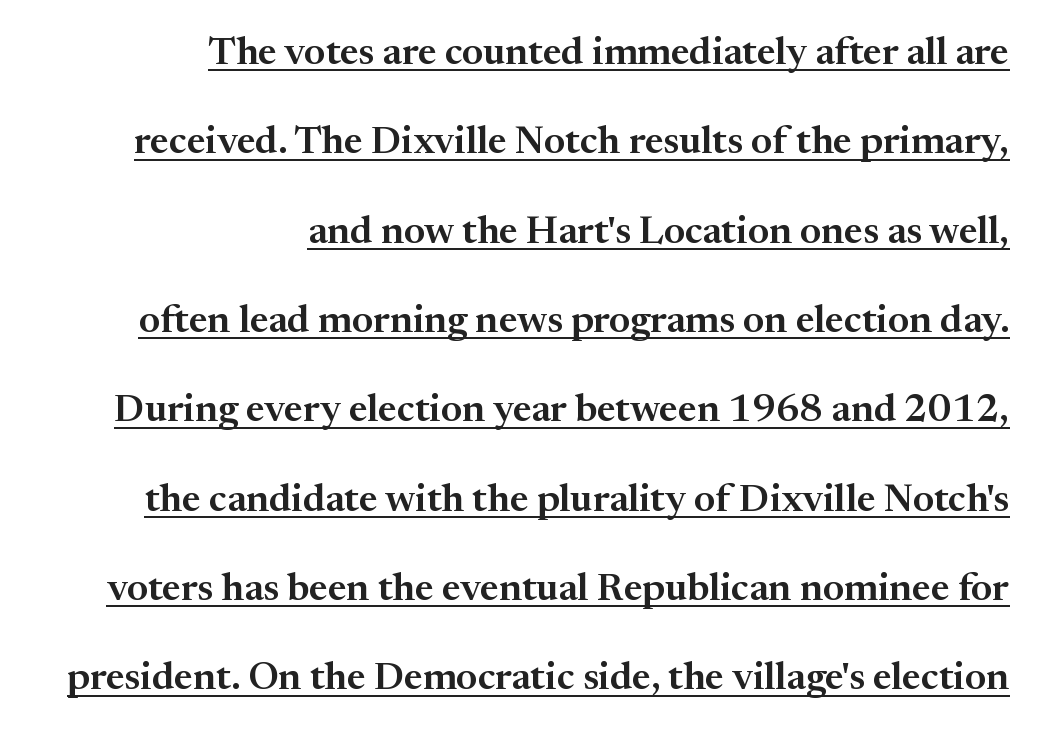
{"serif": "yes", "italic": "no", "width": "normal", "stroke_contrast": "medium", "x_height": "medium", "monospaced": "no", "underline": "yes", "align": "right", "line_spacing": "loose", "line_spacing_ratio": 2.29, "letter_spacing": "normal", "letter_spacing_em": 0.0, "glyph_px": 39}
